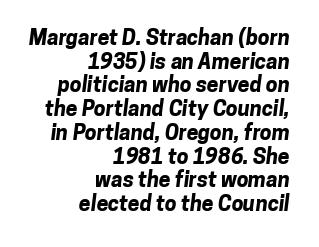
A dark, heavy texture on the line: the type is bold. One glance says dense: line gaps are narrower than usual. Observe the ordinary spacing: letters are neighbours, not strangers. This sample is right-justified, so line beginnings fall wherever the words allow.
